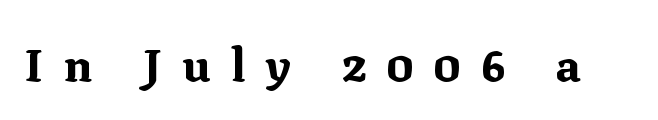
The glyphs in this specimen are seriffed. A full-strength bold gives these letters their thick strokes. If you drew a line through each stem, it would be perfectly vertical. Each word looks stretched out because of the extra space between its letters. Rule under the text: the space is simply empty. Each letter keeps its own natural width here, so spacing adapts to shape.
